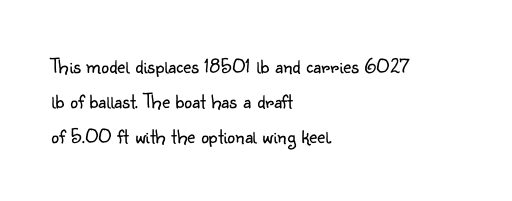
Q: Is the text bold? A: No.
Q: Is the text italic (slanted)? A: No, it is upright.
Q: Is the text underlined? A: No.
Q: How is the paragraph aligned? A: Left-aligned.
Q: Is the spacing between letters normal or unusually wide? A: Normal.
Q: Is the spacing between lines tight, normal or loose? A: Normal.
